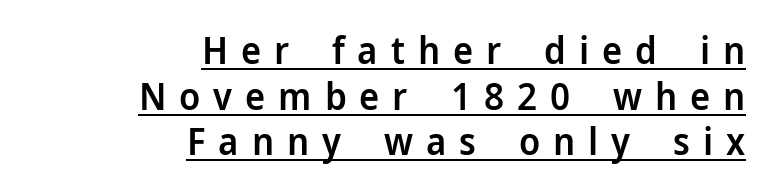
Semibold letterforms, between regular and bold. The typesetter has applied underlining to the passage shown. Students, note that the glyphs here are deliberately spaced far apart. The type sits square on the baseline with zero lean.
